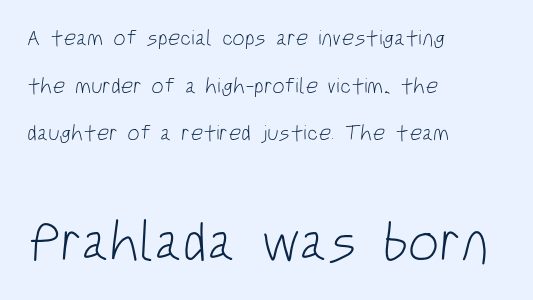
{"serif": "no", "bold": "no", "weight": "light", "width": "condensed", "stroke_contrast": "low", "x_height": "large", "monospaced": "no", "underline": "no", "align": "left", "line_spacing": "loose", "line_spacing_ratio": 2.17, "letter_spacing": "normal", "letter_spacing_em": 0.0, "larger_block": "second", "size_ratio": 2.55, "glyph_px": 56}
